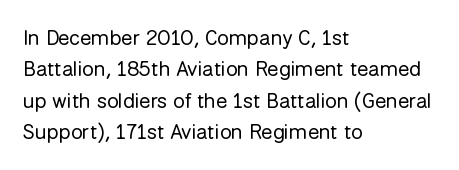
Q: Is the text bold? A: No.
Q: Is the text italic (slanted)? A: No, it is upright.
Q: Is the text underlined? A: No.
Q: How is the paragraph aligned? A: Left-aligned.
Q: Is the spacing between letters normal or unusually wide? A: Normal.
Q: Is the spacing between lines tight, normal or loose? A: Normal.
